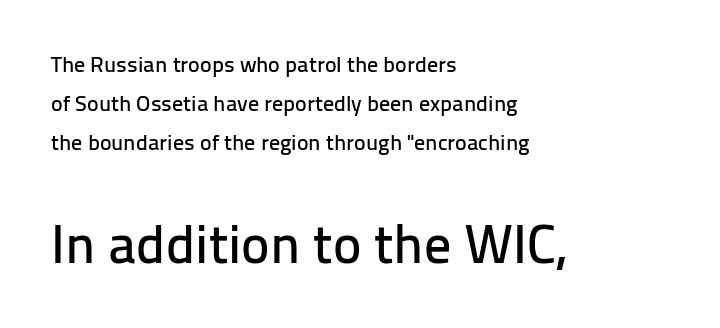
{"serif": "no", "italic": "no", "width": "normal", "stroke_contrast": "low", "x_height": "medium", "monospaced": "no", "underline": "no", "align": "left", "line_spacing_ratio": 1.78, "letter_spacing": "normal", "letter_spacing_em": 0.0, "larger_block": "second", "size_ratio": 2.45, "glyph_px": 54}
